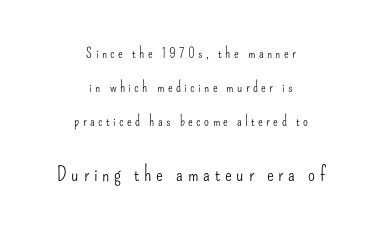
{"italic": "no", "bold": "no", "underline": "no", "align": "center", "line_spacing": "loose", "line_spacing_ratio": 2.42, "letter_spacing": "wide", "letter_spacing_em": 0.24, "larger_block": "second", "size_ratio": 1.43, "glyph_px": 20}
